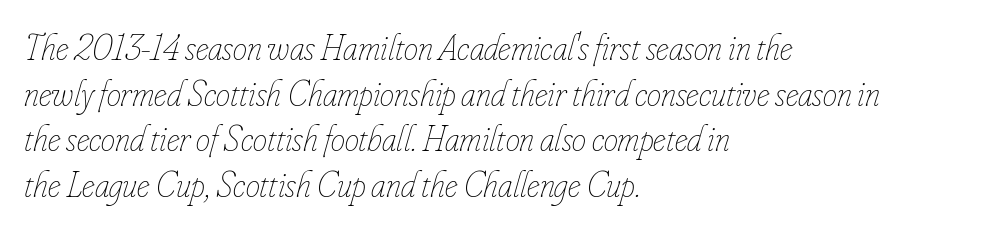
{"italic": "yes", "lean": "right", "slant_degrees": 16, "bold": "no", "weight": "thin", "width": "condensed", "stroke_contrast": "low", "x_height": "small", "monospaced": "no", "underline": "no", "align": "left", "line_spacing": "normal", "line_spacing_ratio": 1.27, "letter_spacing": "normal", "letter_spacing_em": 0.0, "glyph_px": 36}
